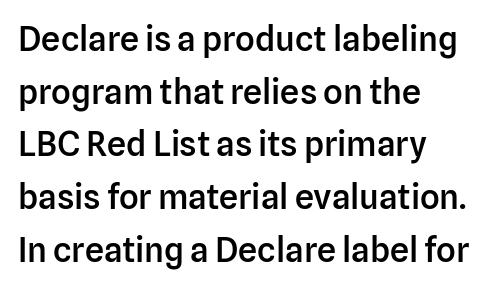
{"serif": "no", "italic": "no", "bold": "semi", "weight": "semibold", "width": "normal", "stroke_contrast": "low", "x_height": "medium", "monospaced": "no", "underline": "no", "align": "left", "line_spacing": "normal", "line_spacing_ratio": 1.55, "letter_spacing": "normal", "letter_spacing_em": 0.0, "glyph_px": 34}
